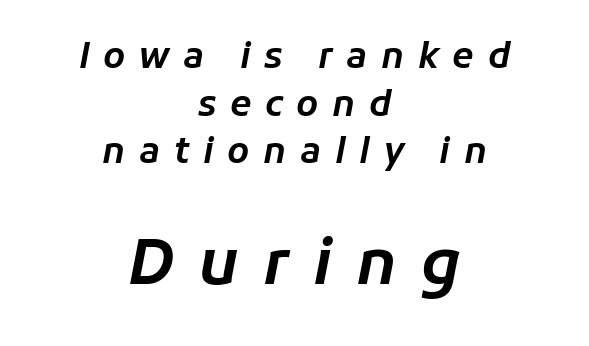
{"italic": "yes", "lean": "right", "slant_degrees": 11, "width": "normal", "stroke_contrast": "low", "x_height": "medium", "monospaced": "no", "underline": "no", "align": "center", "line_spacing": "normal", "line_spacing_ratio": 1.36, "letter_spacing": "wide", "letter_spacing_em": 0.39, "larger_block": "second", "size_ratio": 1.77, "glyph_px": 62}
